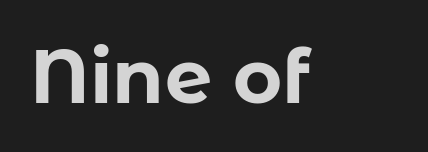
Ascenders rise straight up at ninety degrees. Has an underline been added? It has not. Is this a fixed-width face? No — the glyphs have proportional, varying widths. No extra tracking has been applied to these lines. Font category for this specimen: sans-serif.
